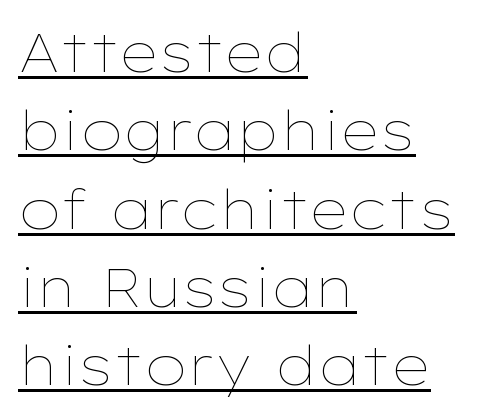
Q: Is the text bold? A: No.
Q: Is the text italic (slanted)? A: No, it is upright.
Q: Is the text underlined? A: Yes.
Q: How is the paragraph aligned? A: Left-aligned.
Q: Is the spacing between letters normal or unusually wide? A: Normal.
Q: Is the spacing between lines tight, normal or loose? A: Normal.
Q: Width (condensed, normal, or wide)? A: Wide.
Q: Stroke contrast? A: Low.
Q: x-height? A: Medium.
Q: Monospaced? A: No.
